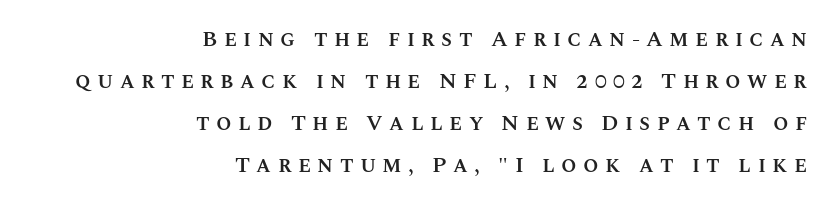
Underline: absent. Style check: upright. This rendering uses right alignment, leaving the left contour irregular. The space between consecutive lines is lavish.
